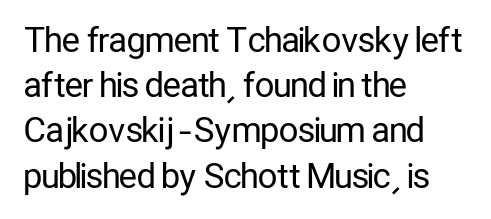
The image shows 34 px regular-weight, condensed sans-serif type, upright; set left-aligned, normal line spacing (1.33x), normal letter spacing, not underlined; low stroke contrast and a medium x-height.
